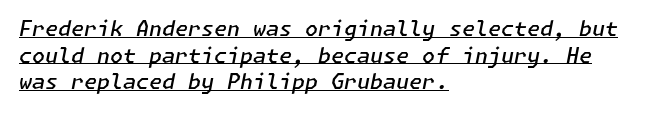
Q: Is the text bold? A: Semi-bold.
Q: Is the text italic (slanted)? A: Yes, it leans right by about 11 degrees.
Q: Is the text underlined? A: Yes.
Q: How is the paragraph aligned? A: Left-aligned.
Q: Is the spacing between letters normal or unusually wide? A: Normal.
Q: Is the spacing between lines tight, normal or loose? A: Normal.
